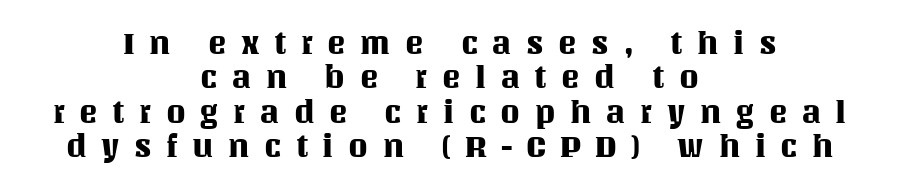
The glyphs are unaccompanied by any horizontal stroke below them. The font's upright variant was chosen for this text. The compositor balanced each line on the midline. Honestly, the letter spacing is so wide it's the main thing you notice. This sample has the flowing, uneven cadence of proportional lettering.
